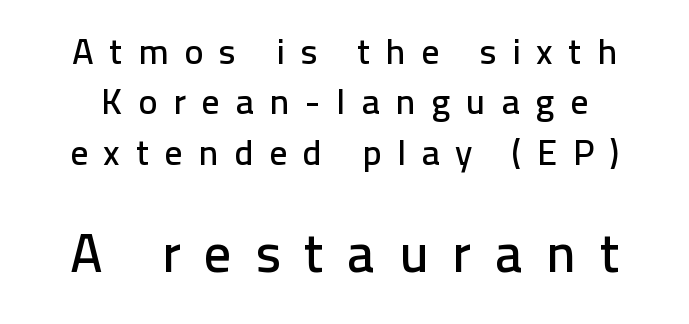
The image shows 54 px sans-serif type, upright; set normal line spacing (1.4x), unusually wide letter spacing (+0.43 em), not underlined; the second (bottom) block is 1.5x larger; low stroke contrast and a medium x-height.
